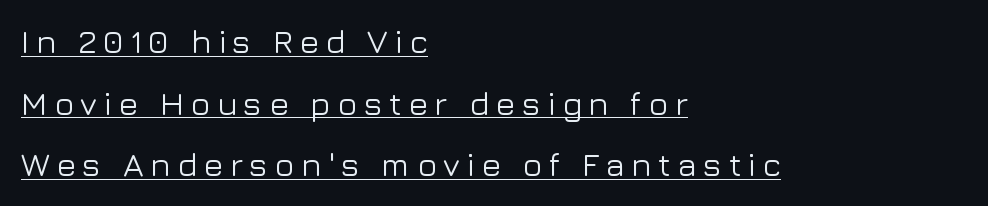
The image shows 33 px sans-serif type, upright; set left-aligned, line spacing 1.87x, underlined; low stroke contrast and a medium x-height.
